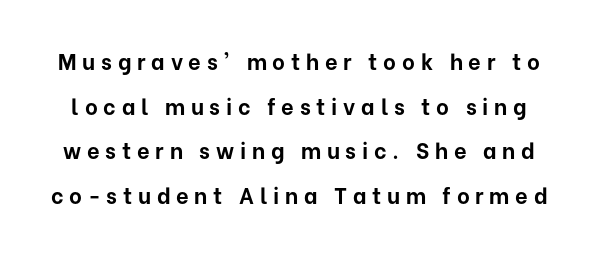
{"italic": "no", "bold": "yes", "underline": "no", "line_spacing": "loose", "line_spacing_ratio": 2.03, "letter_spacing": "wide", "letter_spacing_em": 0.26, "glyph_px": 22}
